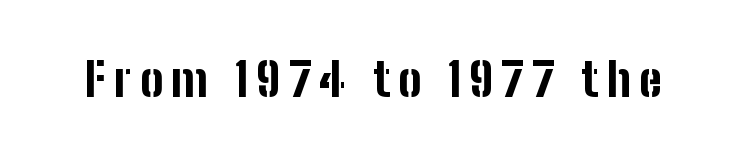
The image shows 46 px bold, condensed sans-serif type, upright; set not underlined; low stroke contrast and a medium x-height.
